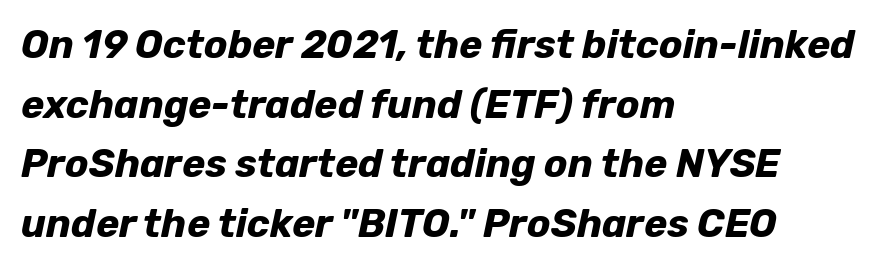
Q: Is the text bold? A: Yes.
Q: Is the text italic (slanted)? A: Yes, it leans right by about 12 degrees.
Q: Is the text underlined? A: No.
Q: How is the paragraph aligned? A: Left-aligned.
Q: Is the spacing between letters normal or unusually wide? A: Normal.
Q: Is the spacing between lines tight, normal or loose? A: Normal.
Q: Width (condensed, normal, or wide)? A: Normal.
Q: Stroke contrast? A: Low.
Q: x-height? A: Medium.
Q: Monospaced? A: No.
